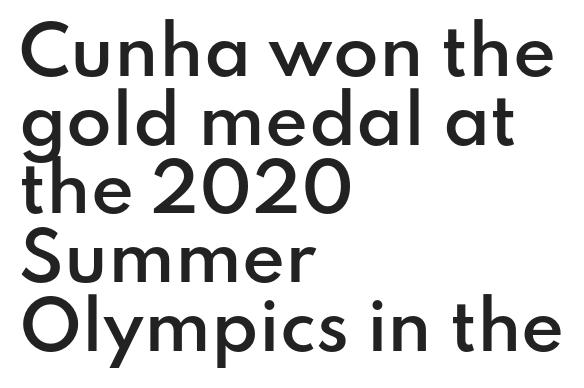
Q: Is the text bold? A: Semi-bold.
Q: Is the text italic (slanted)? A: No, it is upright.
Q: Is the typeface a serif or a sans-serif typeface? A: Sans-serif.
Q: Is the text underlined? A: No.
Q: How is the paragraph aligned? A: Left-aligned.
Q: Is the spacing between letters normal or unusually wide? A: Normal.
Q: Is the spacing between lines tight, normal or loose? A: Tight.
Q: Width (condensed, normal, or wide)? A: Normal.
Q: Stroke contrast? A: Low.
Q: x-height? A: Small.
Q: Monospaced? A: No.
